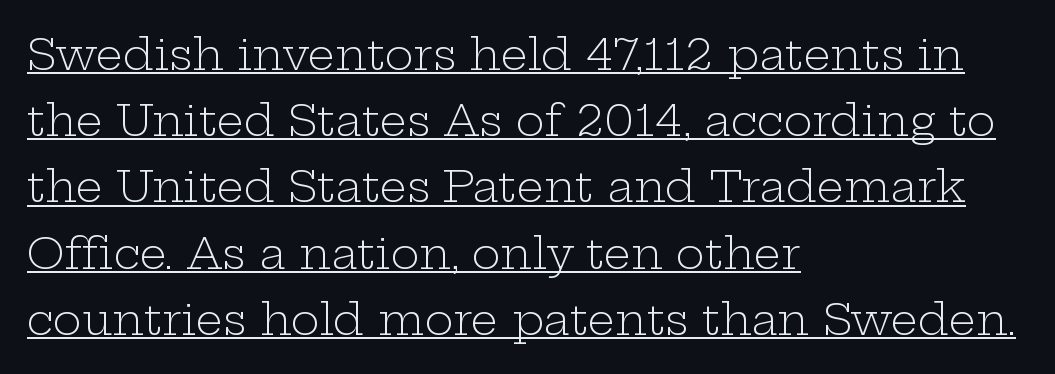
Q: Is the text bold? A: No.
Q: Is the text italic (slanted)? A: No, it is upright.
Q: Is the typeface a serif or a sans-serif typeface? A: Serif.
Q: Is the text underlined? A: Yes.
Q: How is the paragraph aligned? A: Left-aligned.
Q: Is the spacing between letters normal or unusually wide? A: Normal.
Q: Is the spacing between lines tight, normal or loose? A: Normal.
Q: Width (condensed, normal, or wide)? A: Wide.
Q: Stroke contrast? A: Low.
Q: x-height? A: Medium.
Q: Monospaced? A: No.
